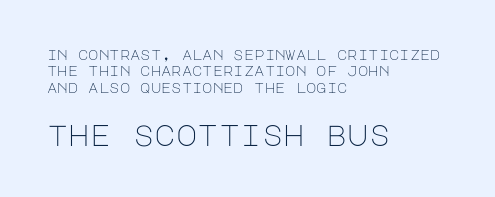
Q: Is the text bold? A: No.
Q: Is the text italic (slanted)? A: No, it is upright.
Q: Is the typeface a serif or a sans-serif typeface? A: Sans-serif.
Q: Is the text underlined? A: No.
Q: How is the paragraph aligned? A: Left-aligned.
Q: Is the spacing between letters normal or unusually wide? A: Normal.
Q: Which block of text is set in a larger size, the first (top) or the second (bottom)? A: The second (bottom) one.
Q: Width (condensed, normal, or wide)? A: Normal.
Q: Stroke contrast? A: Low.
Q: x-height? A: Large.
